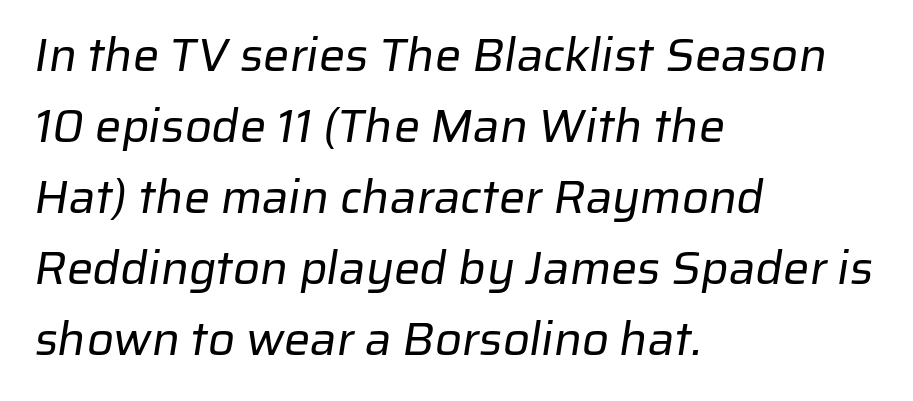
The image shows 47 px regular-weight sans-serif type; set left-aligned, normal line spacing (1.51x), normal letter spacing, not underlined; low stroke contrast and a medium x-height.
